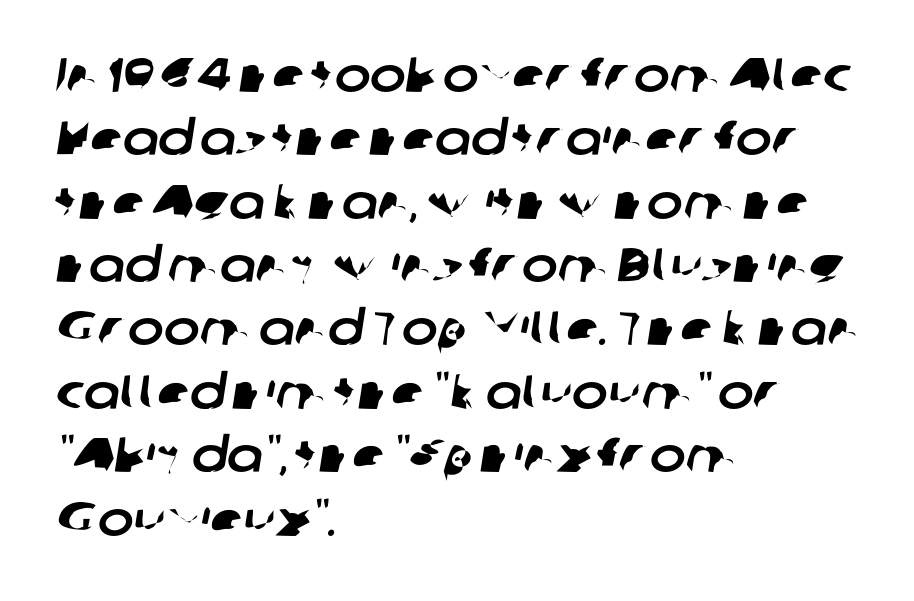
Q: Is the typeface a serif or a sans-serif typeface? A: Sans-serif.
Q: Is the text underlined? A: No.
Q: How is the paragraph aligned? A: Left-aligned.
Q: Is the spacing between letters normal or unusually wide? A: Normal.
Q: Is the spacing between lines tight, normal or loose? A: Normal.
Q: Width (condensed, normal, or wide)? A: Normal.
Q: Stroke contrast? A: Low.
Q: x-height? A: Medium.
Q: Monospaced? A: No.
